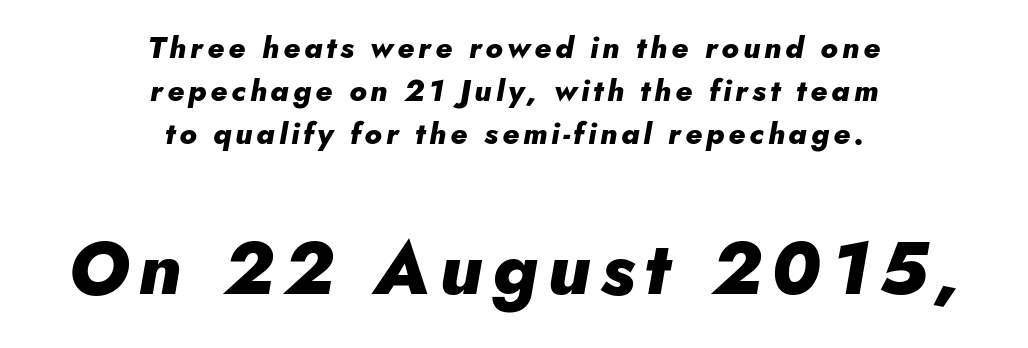
The face used here is proportionally spaced, like ordinary book or web type. Italic? Definitely — the glyphs are oblique. Interline gaps are of average width in this sample. Is the lower block the larger one? Yes — the lower block carries the bigger type.
